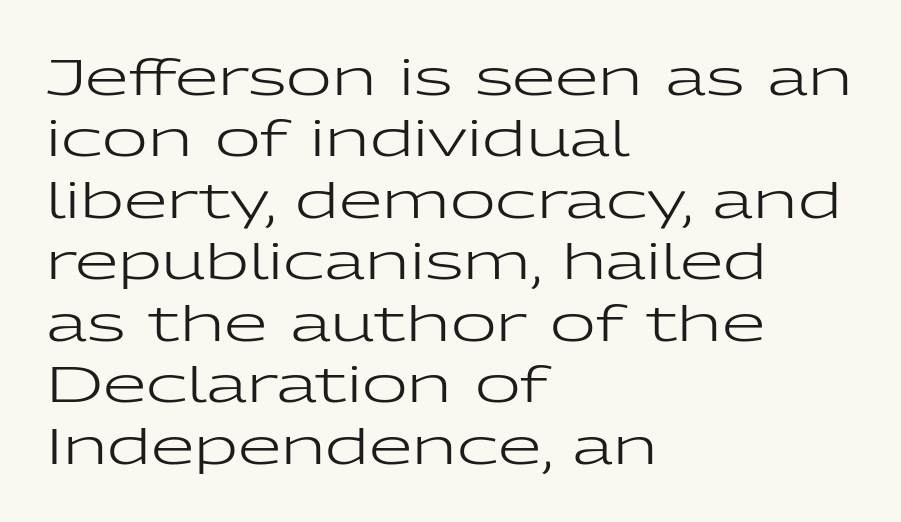
The image shows 50 px regular-weight, wide sans-serif type, upright; set left-aligned, line spacing 1.23x, normal letter spacing, not underlined; low stroke contrast and a medium x-height.
